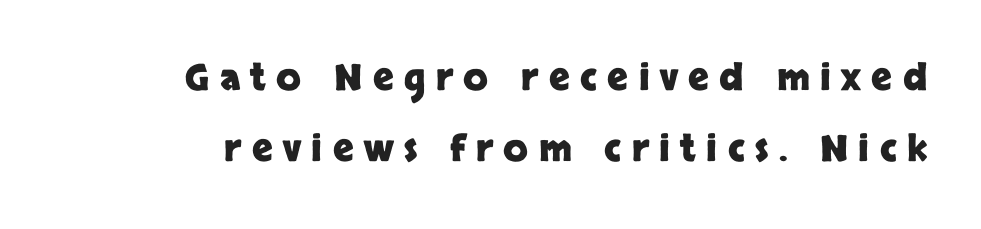
Q: Is the text bold? A: Yes.
Q: Is the text italic (slanted)? A: No, it is upright.
Q: Is the typeface a serif or a sans-serif typeface? A: Sans-serif.
Q: Is the text underlined? A: No.
Q: How is the paragraph aligned? A: Right-aligned.
Q: Is the spacing between letters normal or unusually wide? A: Unusually wide.
Q: Is the spacing between lines tight, normal or loose? A: Loose.
Q: Width (condensed, normal, or wide)? A: Normal.
Q: Stroke contrast? A: Low.
Q: x-height? A: Large.
Q: Monospaced? A: No.
